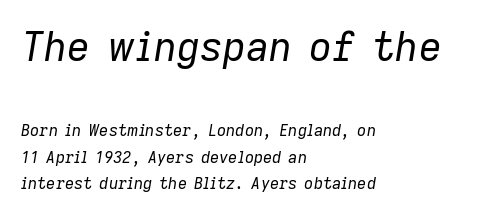
The letters look calm and open, with moderate or lighter stems. This rendering features lettering with no underline. The line-height multiplier appears to be the usual default. Note the varied advance widths — an 'i' is clearly narrower than an 'm'. The passage is arranged the way most books set body copy — flush left.
